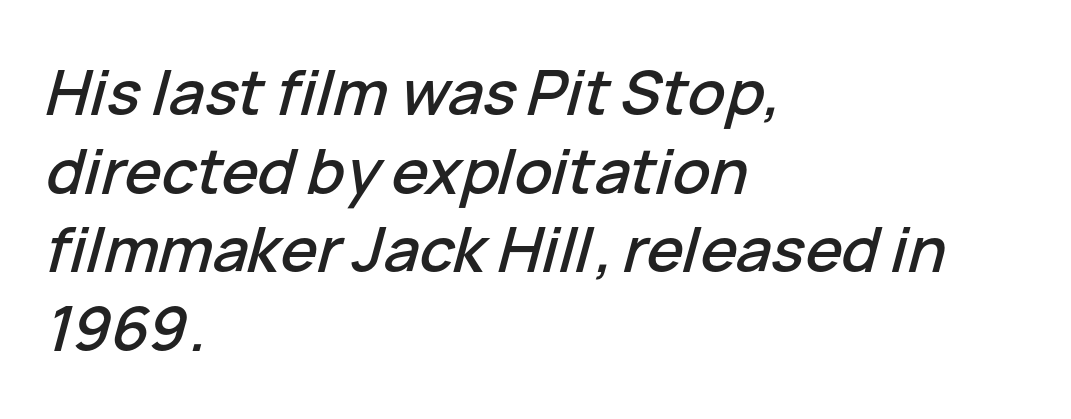
The image shows 62 px text type, italic (leaning right); set left-aligned, normal line spacing (1.27x), normal letter spacing, not underlined; low stroke contrast and a medium x-height.
